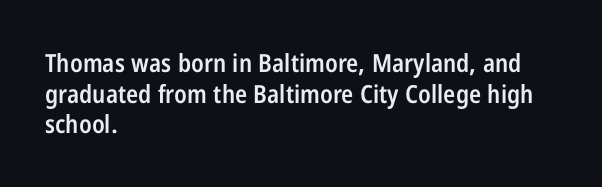
The image shows 25 px text type, upright; set left-aligned, line spacing 1.23x, normal letter spacing, not underlined.
